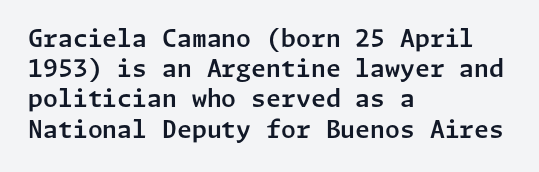
Q: Is the text italic (slanted)? A: No, it is upright.
Q: Is the text underlined? A: No.
Q: How is the paragraph aligned? A: Left-aligned.
Q: Is the spacing between letters normal or unusually wide? A: Normal.
Q: Is the spacing between lines tight, normal or loose? A: Normal.
